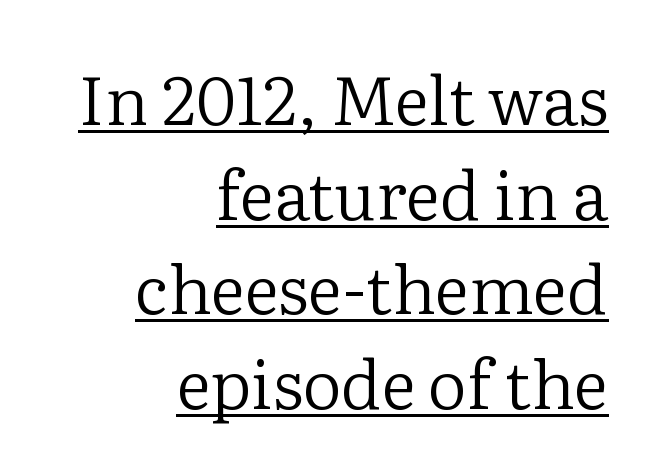
Q: Is the text bold? A: No.
Q: Is the text italic (slanted)? A: No, it is upright.
Q: Is the typeface a serif or a sans-serif typeface? A: Serif.
Q: Is the text underlined? A: Yes.
Q: How is the paragraph aligned? A: Right-aligned.
Q: Is the spacing between letters normal or unusually wide? A: Normal.
Q: Is the spacing between lines tight, normal or loose? A: Normal.
Q: Width (condensed, normal, or wide)? A: Normal.
Q: Stroke contrast? A: Low.
Q: x-height? A: Medium.
Q: Monospaced? A: No.
